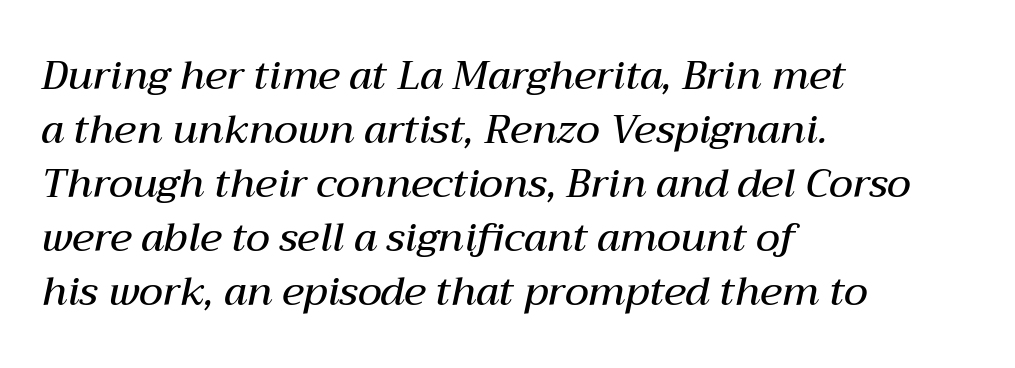
Q: Is the text bold? A: Semi-bold.
Q: Is the text italic (slanted)? A: Yes, it leans right by about 12 degrees.
Q: Is the text underlined? A: No.
Q: How is the paragraph aligned? A: Left-aligned.
Q: Is the spacing between letters normal or unusually wide? A: Normal.
Q: Is the spacing between lines tight, normal or loose? A: Normal.
Q: Width (condensed, normal, or wide)? A: Normal.
Q: Stroke contrast? A: Medium.
Q: x-height? A: Medium.
Q: Monospaced? A: No.
